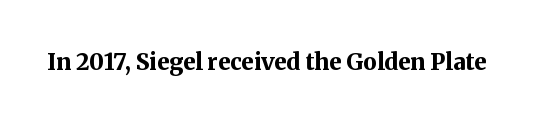
Q: Is the text bold? A: Yes.
Q: Is the text italic (slanted)? A: No, it is upright.
Q: Is the text underlined? A: No.
Q: Is the spacing between letters normal or unusually wide? A: Normal.
